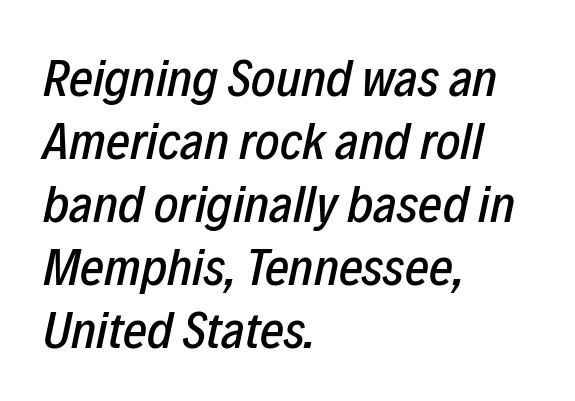
Q: Is the text italic (slanted)? A: Yes, it leans right by about 12 degrees.
Q: Is the text underlined? A: No.
Q: How is the paragraph aligned? A: Left-aligned.
Q: Is the spacing between letters normal or unusually wide? A: Normal.
Q: Width (condensed, normal, or wide)? A: Condensed.
Q: Stroke contrast? A: Low.
Q: x-height? A: Medium.
Q: Monospaced? A: No.
